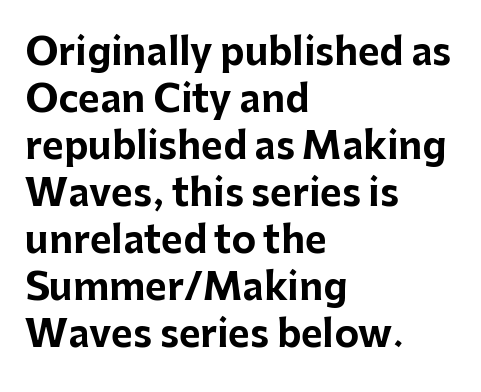
The image shows 37 px bold sans-serif type, upright; set left-aligned, normal line spacing (1.27x), normal letter spacing, not underlined; low stroke contrast and a medium x-height.
